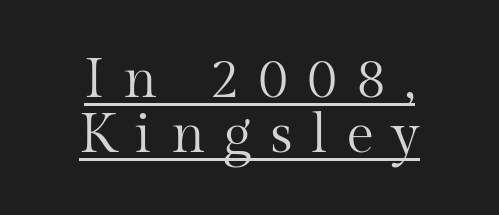
Between one letter and the next there's a generous, obvious gap. You can tell from the footed stems that serif type was used. Emphasis is given by a line drawn under the lettering. Is there any slant? The stems are plumb. The line-height multiplier appears low, near solid setting. The face looks like a standard text weight, possibly lighter.
